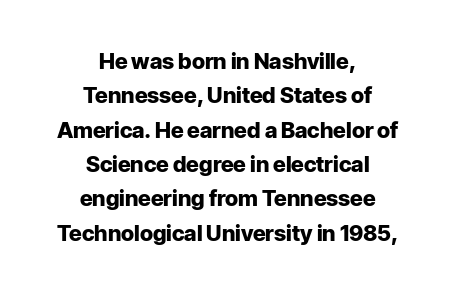
{"italic": "no", "bold": "yes", "underline": "no", "align": "center", "line_spacing": "normal", "line_spacing_ratio": 1.56, "letter_spacing": "normal", "letter_spacing_em": 0.0, "glyph_px": 22}
